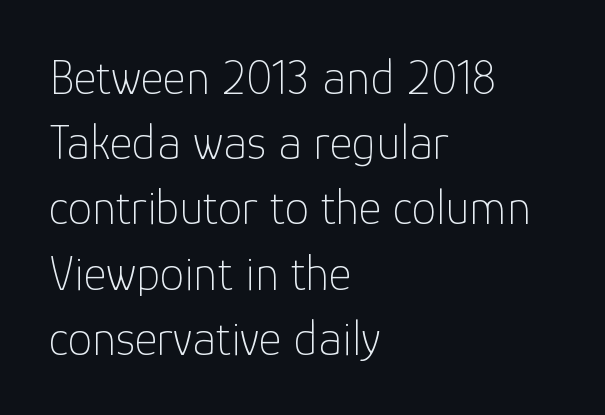
{"serif": "no", "italic": "no", "bold": "no", "weight": "thin", "width": "normal", "stroke_contrast": "low", "x_height": "medium", "monospaced": "no", "underline": "no", "align": "left", "line_spacing": "normal", "line_spacing_ratio": 1.33, "letter_spacing": "normal", "letter_spacing_em": 0.0, "glyph_px": 49}
